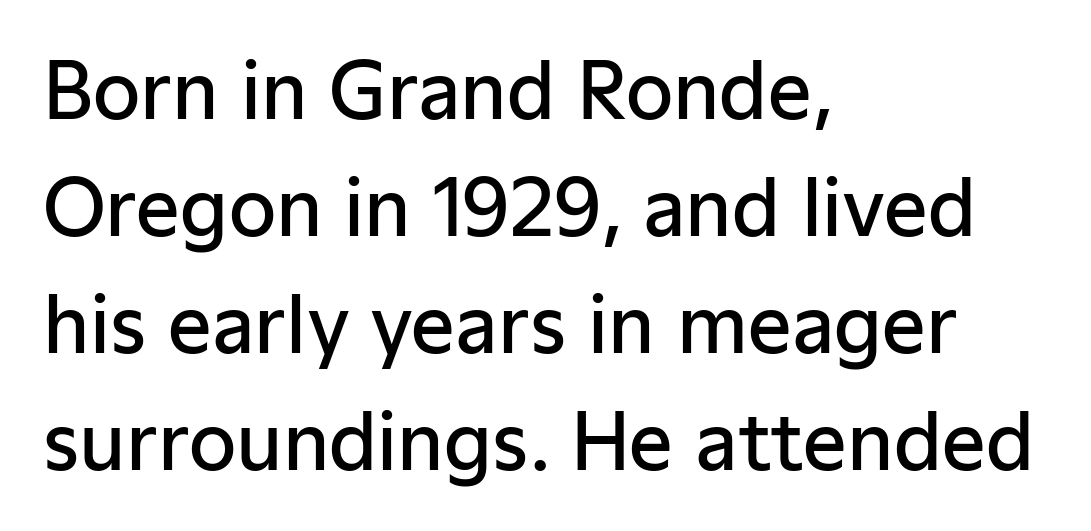
Q: Is the text bold? A: Semi-bold.
Q: Is the text italic (slanted)? A: No, it is upright.
Q: Is the typeface a serif or a sans-serif typeface? A: Sans-serif.
Q: Is the text underlined? A: No.
Q: How is the paragraph aligned? A: Left-aligned.
Q: Is the spacing between letters normal or unusually wide? A: Normal.
Q: Is the spacing between lines tight, normal or loose? A: Normal.
Q: Width (condensed, normal, or wide)? A: Normal.
Q: Stroke contrast? A: Low.
Q: x-height? A: Medium.
Q: Monospaced? A: No.
